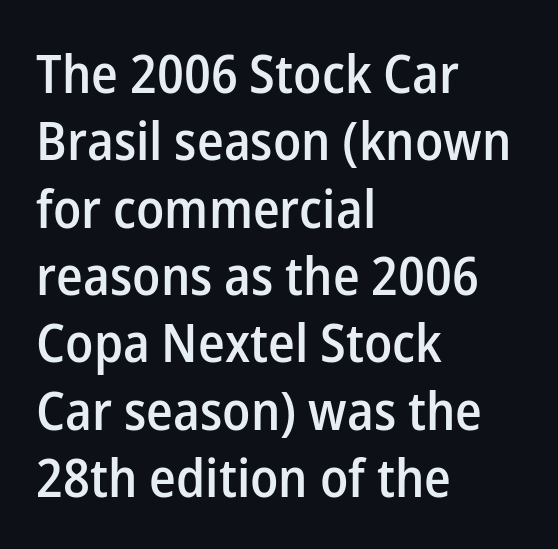
This rendering uses left alignment, leaving the right contour irregular. Stems and bowls a touch heavier than normal — semibold. Is there any slant? The stems are plumb. Underline: absent.
